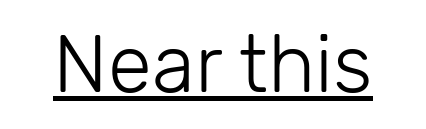
Q: Is the text bold? A: No.
Q: Is the text italic (slanted)? A: No, it is upright.
Q: Is the typeface a serif or a sans-serif typeface? A: Sans-serif.
Q: Is the text underlined? A: Yes.
Q: Is the spacing between letters normal or unusually wide? A: Normal.
Q: Width (condensed, normal, or wide)? A: Normal.
Q: Stroke contrast? A: Low.
Q: x-height? A: Medium.
Q: Monospaced? A: No.
